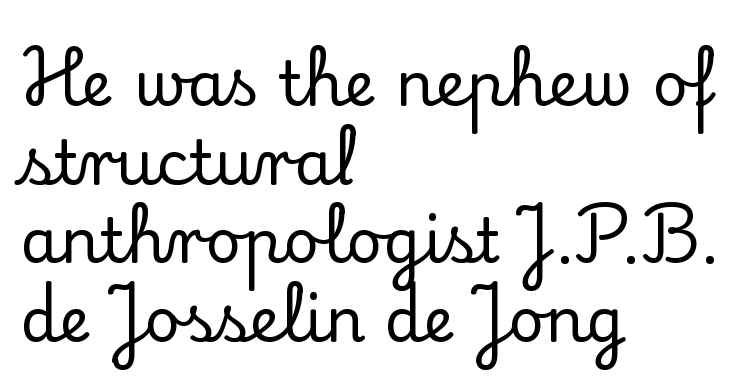
{"serif": "yes", "italic": "no", "width": "normal", "stroke_contrast": "low", "x_height": "small", "monospaced": "no", "underline": "no", "align": "left", "line_spacing": "normal", "line_spacing_ratio": 1.27, "letter_spacing": "normal", "letter_spacing_em": 0.0, "glyph_px": 62}
